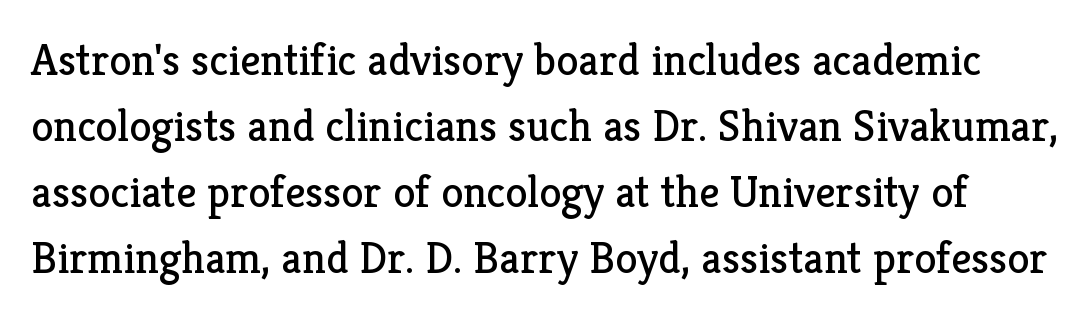
Just letters on the line, the space beneath them empty. Compared with typical body copy, the letter spacing here is the same. Old-style or modern, the face here clearly has serifs. Is this a heavy cut? Hardly; it is regular or lighter.
